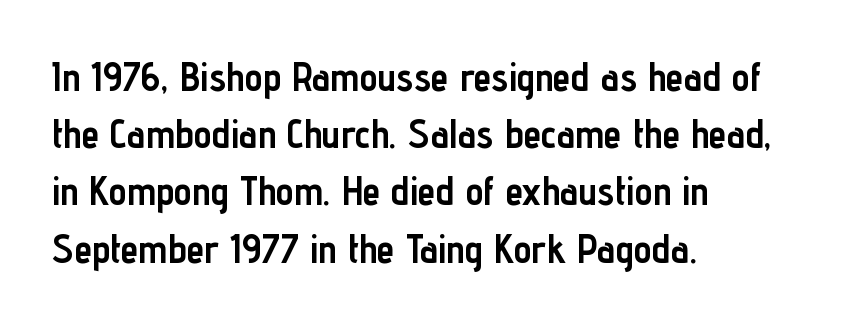
Does the lettering tilt? It doesn't — this is upright. The glyphs have the mass of a bold cut. The rendering anchors every line to the left-hand side. Examine the stroke ends and you'll find no serifs. Nobody drew a line under any word here.
